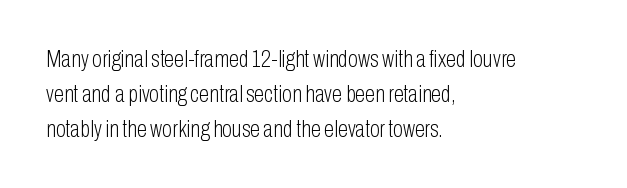
Q: Is the text bold? A: No.
Q: Is the text italic (slanted)? A: No, it is upright.
Q: Is the text underlined? A: No.
Q: How is the paragraph aligned? A: Left-aligned.
Q: Is the spacing between letters normal or unusually wide? A: Normal.
Q: Is the spacing between lines tight, normal or loose? A: Normal.
